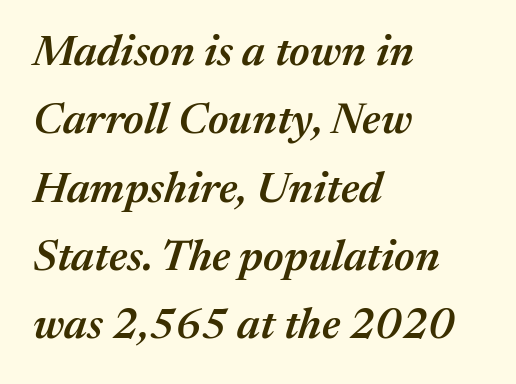
{"italic": "yes", "lean": "right", "slant_degrees": 17, "bold": "semi", "weight": "semibold", "width": "normal", "stroke_contrast": "medium", "x_height": "medium", "monospaced": "no", "underline": "no", "align": "left", "line_spacing": "normal", "line_spacing_ratio": 1.59, "letter_spacing": "normal", "letter_spacing_em": 0.0, "glyph_px": 43}
